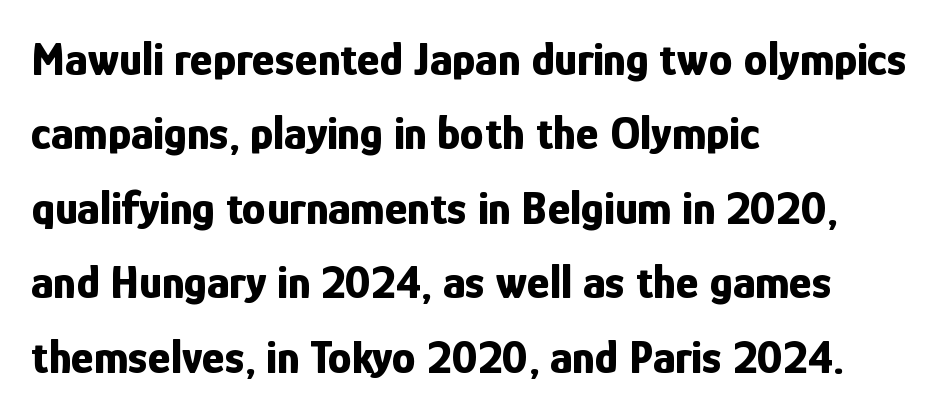
{"serif": "no", "italic": "no", "bold": "yes", "weight": "bold", "width": "condensed", "stroke_contrast": "low", "x_height": "medium", "monospaced": "no", "underline": "no", "align": "left", "line_spacing": "normal", "line_spacing_ratio": 1.55, "letter_spacing": "normal", "letter_spacing_em": 0.0, "glyph_px": 48}
